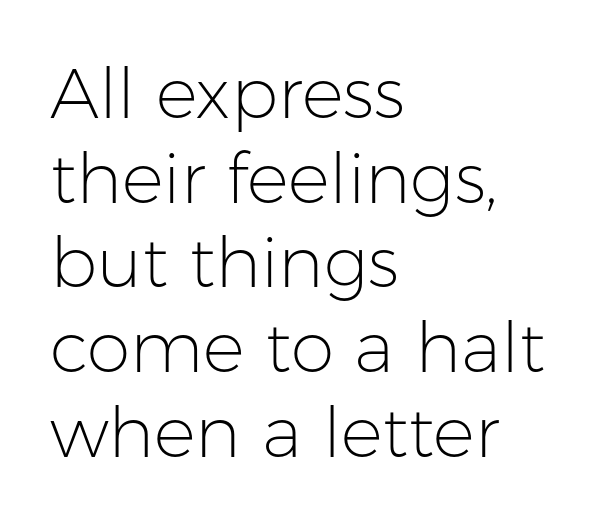
Q: Is the text bold? A: No.
Q: Is the text italic (slanted)? A: No, it is upright.
Q: Is the typeface a serif or a sans-serif typeface? A: Sans-serif.
Q: Is the text underlined? A: No.
Q: How is the paragraph aligned? A: Left-aligned.
Q: Is the spacing between letters normal or unusually wide? A: Normal.
Q: Width (condensed, normal, or wide)? A: Normal.
Q: Stroke contrast? A: Low.
Q: x-height? A: Medium.
Q: Monospaced? A: No.
